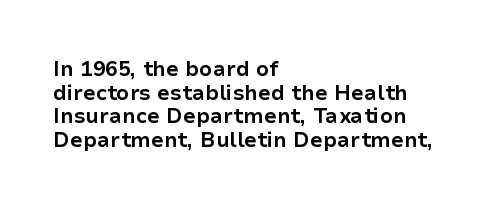
{"italic": "no", "bold": "yes", "underline": "no", "align": "left", "line_spacing": "tight", "line_spacing_ratio": 1.13, "letter_spacing": "normal", "letter_spacing_em": 0.0, "glyph_px": 21}
